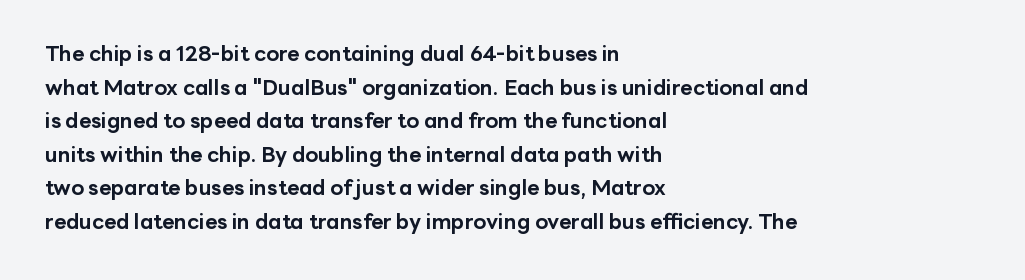
The image shows 21 px bold type, upright; set left-aligned, normal line spacing (1.6x), normal letter spacing, not underlined.
